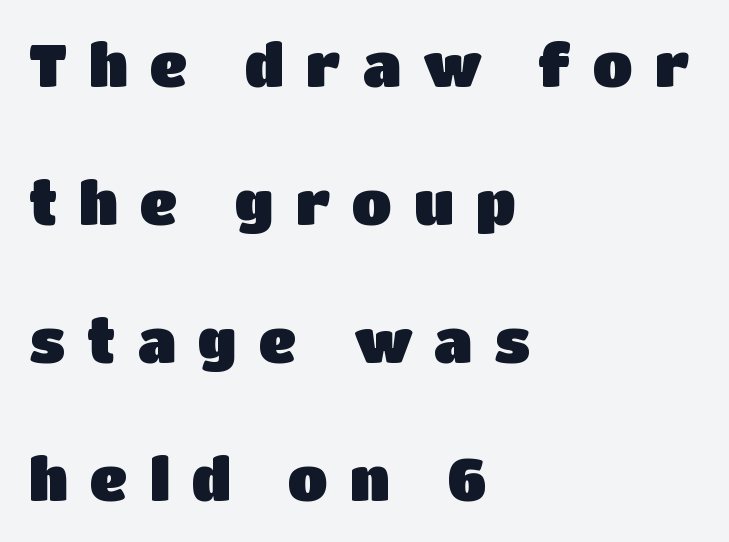
The setting favours the left margin, as ordinary paragraphs usually do. Posture: straight, roman, zero tilt. Baseline-to-baseline distance is far greater than the letter height. The horizontal fit of the characters is loose and conspicuously gappy.
